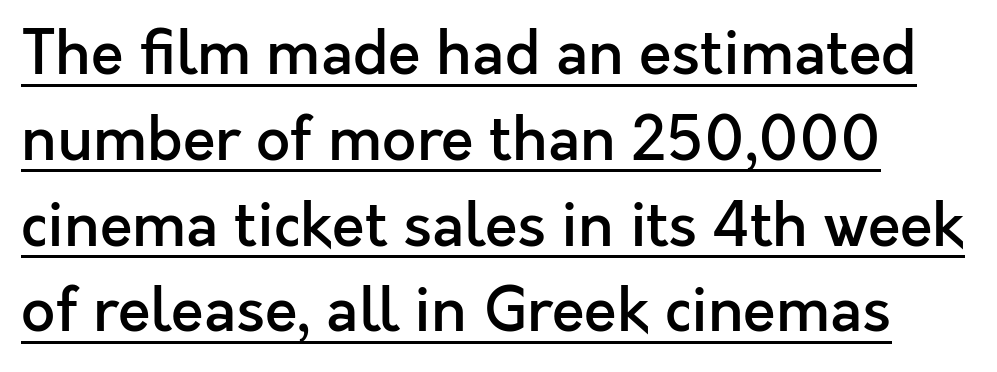
The image shows 60 px semibold sans-serif type, upright; set normal line spacing (1.43x), normal letter spacing, underlined; a medium x-height.
